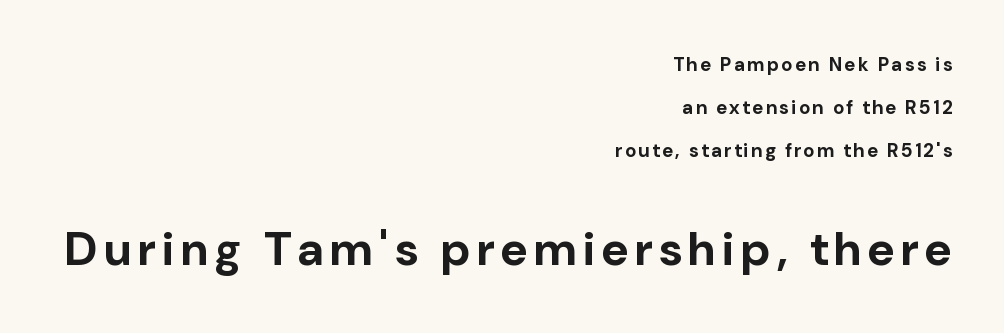
Proportional: the letters do not fall into vertical columns. The typesetter chose a ragged-left arrangement here. The more generous point size was reserved for the lower chunk. The area under the type is left untouched. Classification — sans serif. Vertical spacing — loose.
